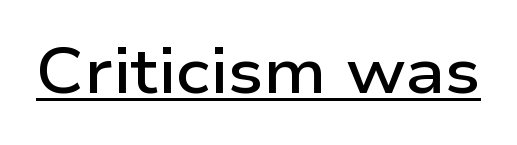
Q: Is the text bold? A: Semi-bold.
Q: Is the text italic (slanted)? A: No, it is upright.
Q: Is the typeface a serif or a sans-serif typeface? A: Sans-serif.
Q: Is the text underlined? A: Yes.
Q: Is the spacing between letters normal or unusually wide? A: Normal.
Q: Width (condensed, normal, or wide)? A: Wide.
Q: Stroke contrast? A: Low.
Q: x-height? A: Medium.
Q: Monospaced? A: No.
